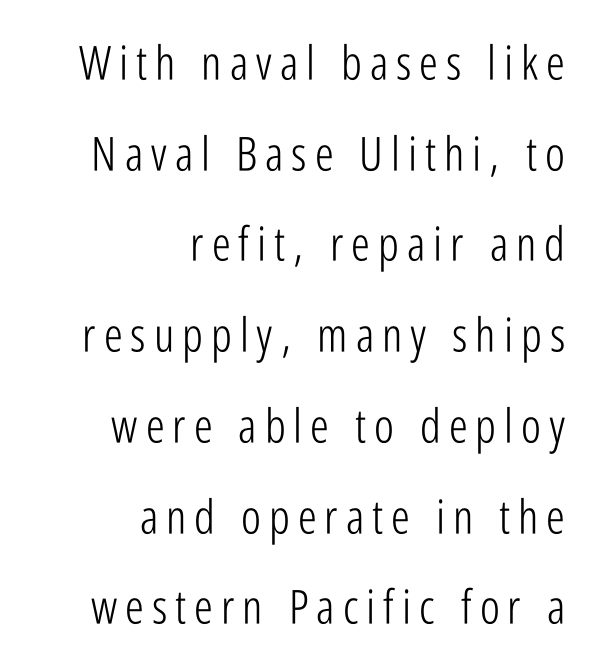
This rendering uses right alignment, leaving the left contour irregular. Think of a printed novel: that variable character pitch is what you see here. This sample trades compactness for vertical openness between lines. Every character sits straight up, as roman type does. Check the space under the baseline: it is left empty.
